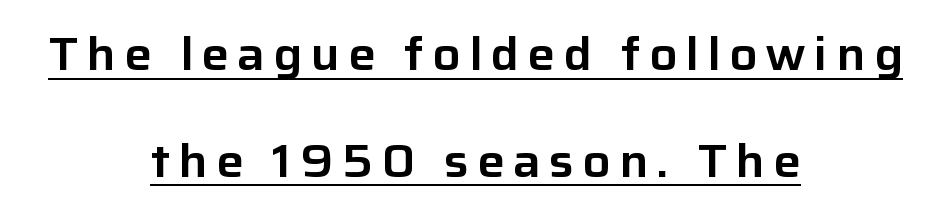
The image shows 46 px sans-serif type, upright; set centered, loose line spacing (2.32x), underlined; low stroke contrast and a medium x-height.
